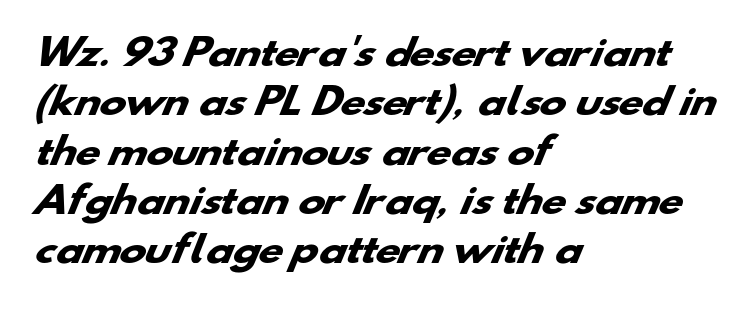
The image shows 36 px heavy, wide sans-serif type; set left-aligned, normal line spacing (1.37x), normal letter spacing, not underlined; low stroke contrast and a small x-height.
